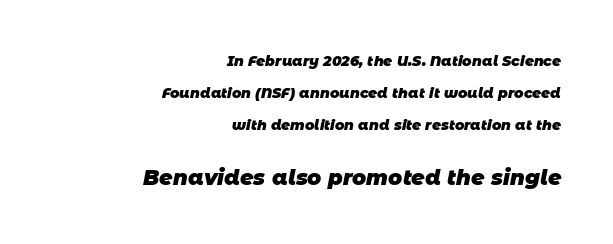
Q: Is the text bold? A: Yes.
Q: Is the text underlined? A: No.
Q: How is the paragraph aligned? A: Right-aligned.
Q: Is the spacing between letters normal or unusually wide? A: Normal.
Q: Is the spacing between lines tight, normal or loose? A: Loose.
Q: Which block of text is set in a larger size, the first (top) or the second (bottom)? A: The second (bottom) one.
